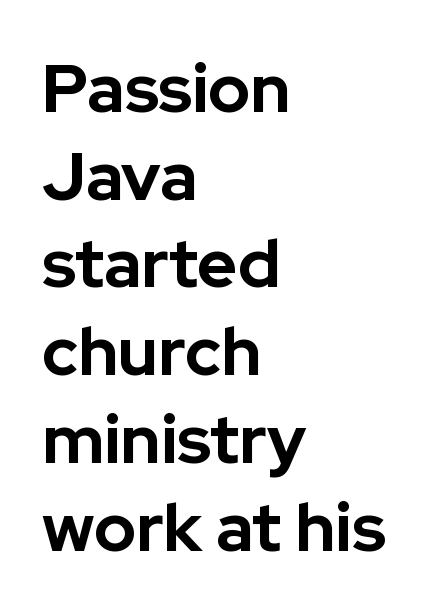
The rendering uses natural spacing where letterforms have individual widths. Observe the absence of serifs on each vertical stroke in this sample. Observe the ordinary spacing: letters are neighbours, not strangers. Clear beneath every line of the passage.
